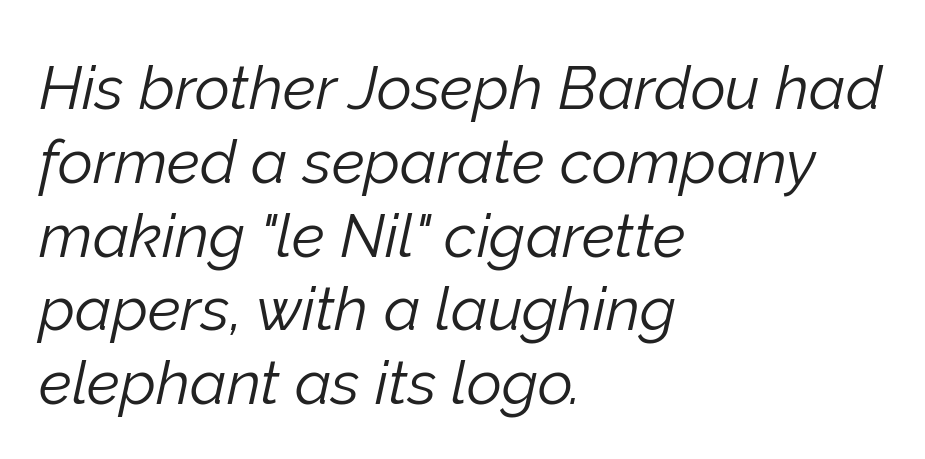
The image shows 61 px light type, italic (leaning right); set left-aligned, line spacing 1.21x, normal letter spacing, not underlined; low stroke contrast and a medium x-height.
